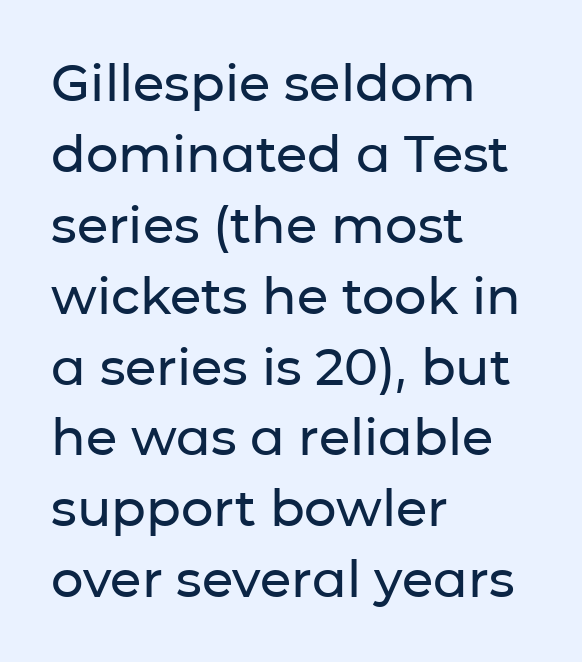
The image shows 51 px sans-serif type, upright; set left-aligned, normal line spacing (1.39x), normal letter spacing, not underlined; low stroke contrast and a medium x-height.
